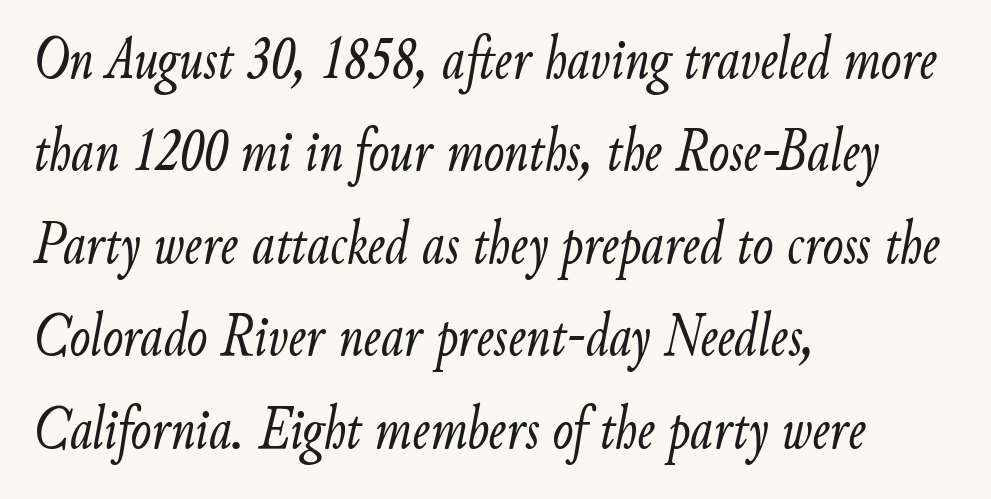
The image shows 62 px light, condensed type, italic (leaning right); set left-aligned, normal line spacing (1.49x), normal letter spacing, not underlined; low stroke contrast and a small x-height.
